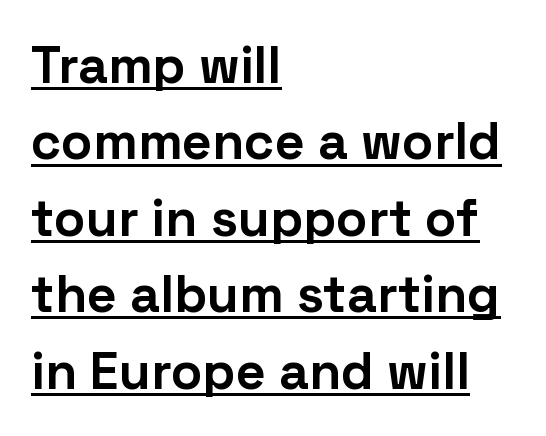
The image shows 52 px bold sans-serif type, upright; set left-aligned, normal line spacing (1.47x), normal letter spacing, underlined; low stroke contrast and a medium x-height.
